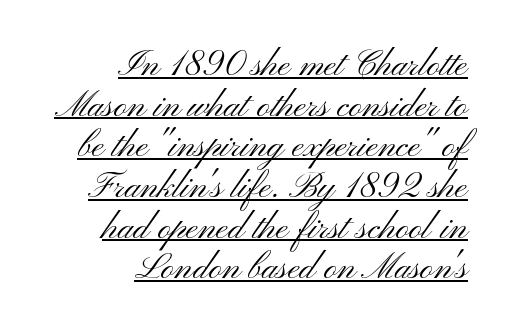
The image shows 36 px light, wide sans-serif type; set right-aligned, tight line spacing (1.13x), normal letter spacing, underlined; medium stroke contrast and a small x-height.
